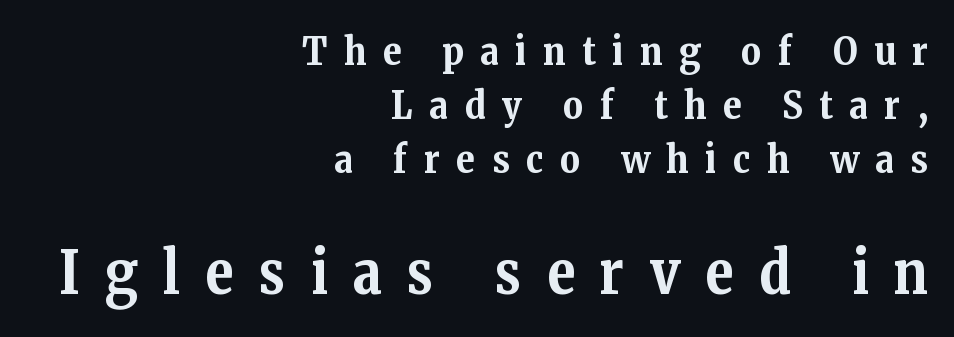
Q: Is the text bold? A: Yes.
Q: Is the text italic (slanted)? A: No, it is upright.
Q: Is the typeface a serif or a sans-serif typeface? A: Serif.
Q: Is the text underlined? A: No.
Q: How is the paragraph aligned? A: Right-aligned.
Q: Is the spacing between letters normal or unusually wide? A: Unusually wide.
Q: Is the spacing between lines tight, normal or loose? A: Normal.
Q: Which block of text is set in a larger size, the first (top) or the second (bottom)? A: The second (bottom) one.
Q: Width (condensed, normal, or wide)? A: Normal.
Q: Stroke contrast? A: Medium.
Q: x-height? A: Medium.
Q: Monospaced? A: No.
